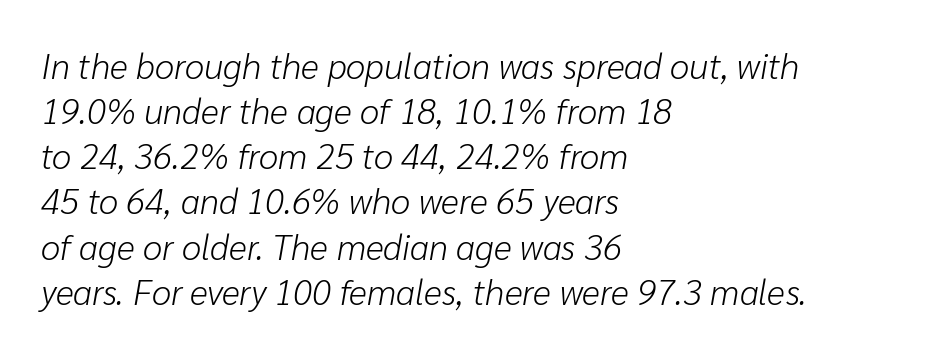
{"italic": "yes", "lean": "right", "slant_degrees": 10, "bold": "no", "weight": "light", "width": "normal", "stroke_contrast": "low", "x_height": "medium", "monospaced": "no", "underline": "no", "align": "left", "line_spacing": "normal", "line_spacing_ratio": 1.29, "letter_spacing": "normal", "letter_spacing_em": 0.0, "glyph_px": 35}
